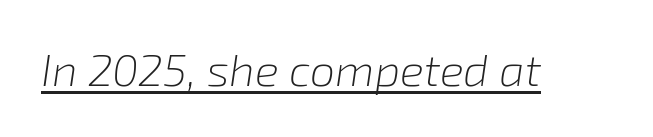
Quick note: underline on. Is the type heavy? It reads as light-to-regular instead. The text carries the slant typical of an italic or oblique font. The letters advance in unequal steps, a hallmark of proportional type. The rendering keeps characters at their native spacing.
